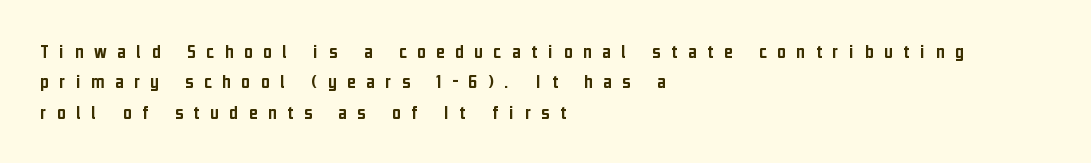
Q: Is the text italic (slanted)? A: No, it is upright.
Q: Is the text underlined? A: No.
Q: How is the paragraph aligned? A: Left-aligned.
Q: Is the spacing between letters normal or unusually wide? A: Unusually wide.
Q: Is the spacing between lines tight, normal or loose? A: Normal.
